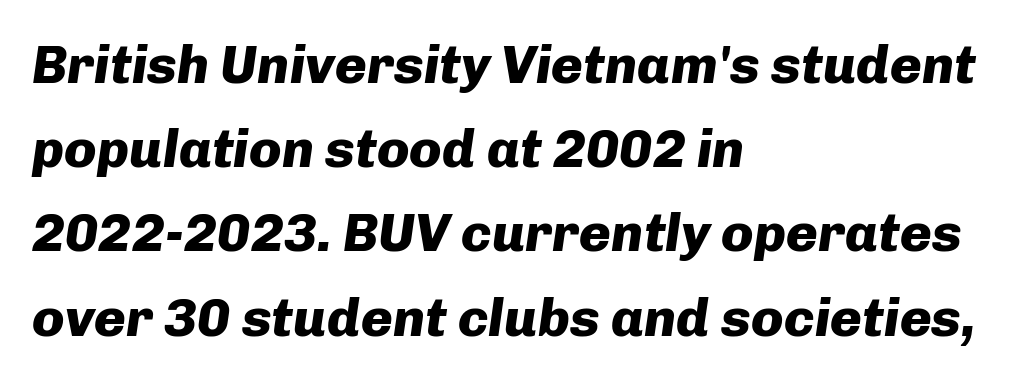
{"italic": "yes", "lean": "right", "slant_degrees": 8, "bold": "yes", "weight": "heavy", "width": "normal", "stroke_contrast": "low", "x_height": "medium", "monospaced": "no", "underline": "no", "align": "left", "line_spacing": "normal", "line_spacing_ratio": 1.56, "letter_spacing": "normal", "letter_spacing_em": 0.0, "glyph_px": 54}
